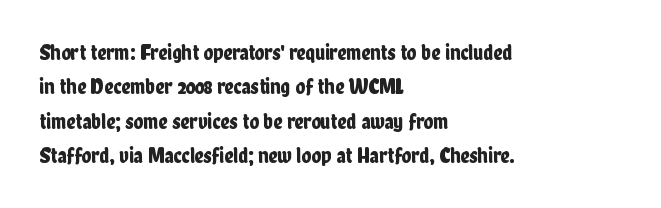
Teacher's note: observe the even left margin — that is flush-left alignment. The passage shown has conventional tracking throughout. It's the straight-up-and-down kind of type. The block of text has a typical density, with ordinary space between rows. The area under the type is left untouched.
